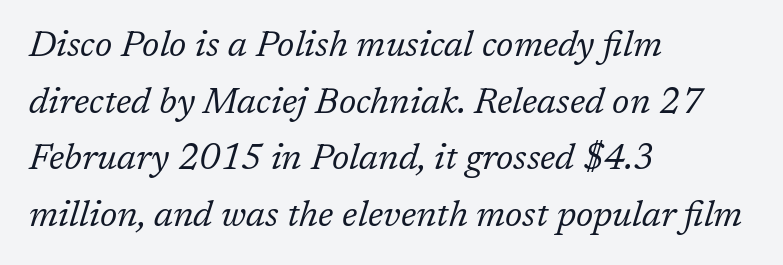
Spacing between characters is what you'd get straight out of the box. Just letters on the line, the space beneath them empty. Rendered with sloped, italic letterforms. Typeset ragged right — the left edge is the straight one.
